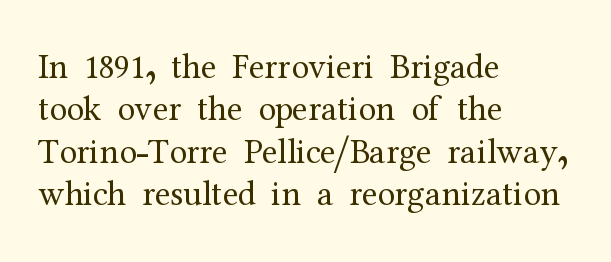
Q: Is the text bold? A: No.
Q: Is the text italic (slanted)? A: No, it is upright.
Q: Is the typeface a serif or a sans-serif typeface? A: Serif.
Q: Is the text underlined? A: No.
Q: How is the paragraph aligned? A: Left-aligned.
Q: Is the spacing between letters normal or unusually wide? A: Normal.
Q: Width (condensed, normal, or wide)? A: Normal.
Q: Stroke contrast? A: Medium.
Q: x-height? A: Medium.
Q: Monospaced? A: No.
